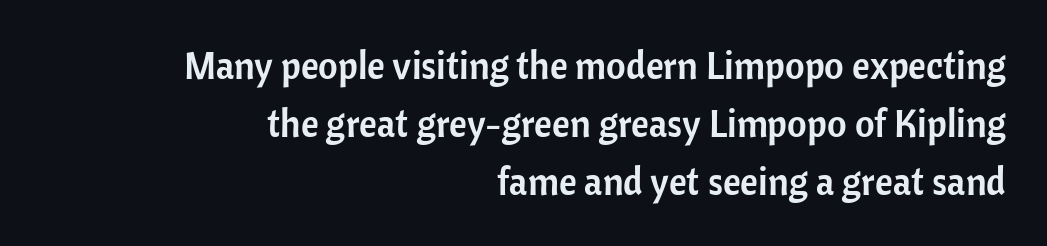
{"serif": "no", "italic": "no", "width": "normal", "stroke_contrast": "low", "x_height": "medium", "monospaced": "no", "underline": "no", "align": "right", "line_spacing": "normal", "line_spacing_ratio": 1.52, "letter_spacing": "normal", "letter_spacing_em": 0.0, "glyph_px": 38}
